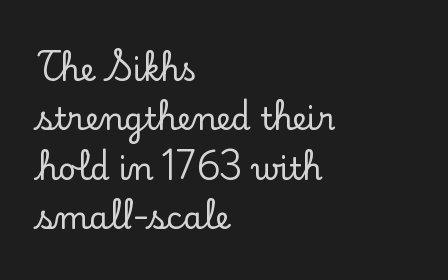
{"serif": "yes", "italic": "no", "width": "normal", "stroke_contrast": "low", "x_height": "small", "monospaced": "no", "underline": "no", "align": "left", "line_spacing": "normal", "line_spacing_ratio": 1.59, "letter_spacing": "normal", "letter_spacing_em": 0.0, "glyph_px": 31}
